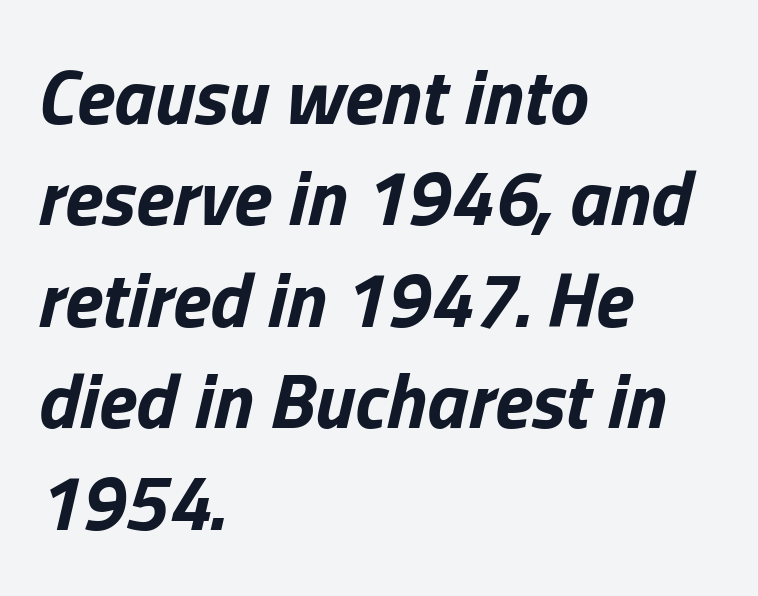
Glance below the letters and you will spot only blank space. What stands out about the letter spacing? Nothing — it is the standard amount. The passage shown leans; its letterforms are oblique. Heft: maximum for text — a bold. Each letter keeps its own natural width here, so spacing adapts to shape.
